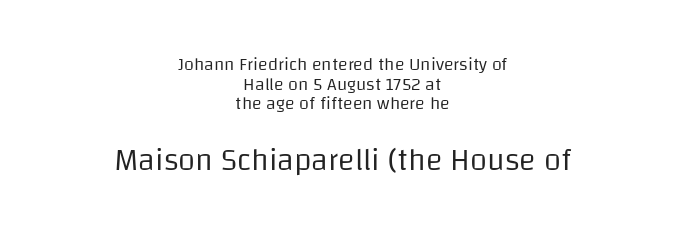
The image shows 31 px regular-weight sans-serif type, upright; set centered, tight line spacing (1.09x), normal letter spacing, not underlined; the second (bottom) block is 1.72x larger; low stroke contrast and a large x-height.
